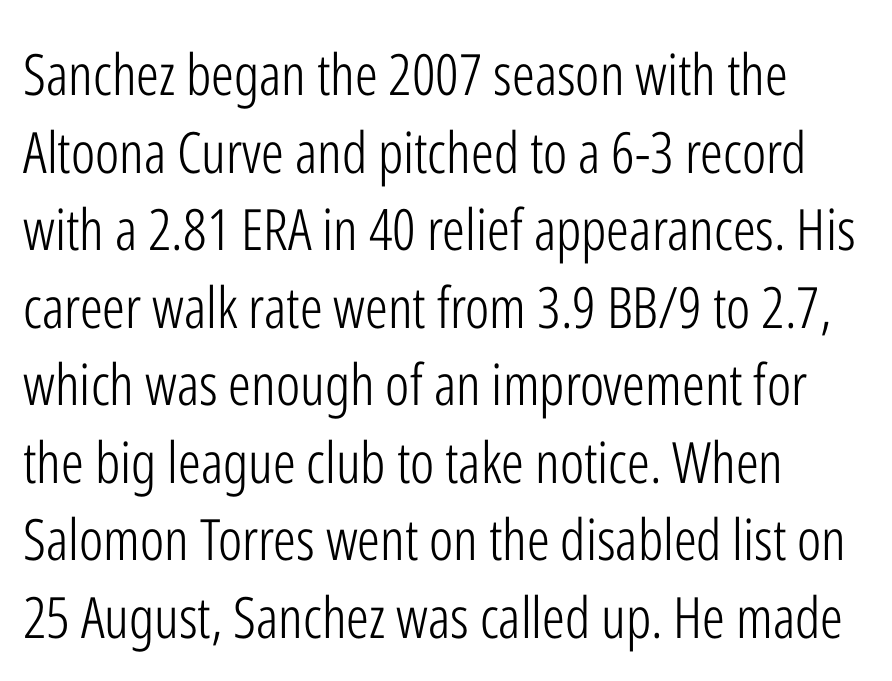
The letterforms sit at book weight or below. Style check: upright. Quick note: underline off. Each letter keeps its own natural width here, so spacing adapts to shape. These lines sit exactly where default settings would place them.
